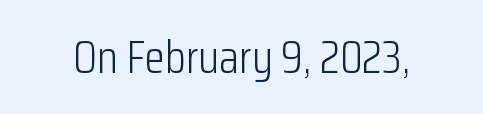
You can tell from the bare stems that sans-serif type was used. Stems here are at most as thick as an everyday book face. Italic: no, the glyphs are upright roman. Honestly, there is no underline to notice here at all.
